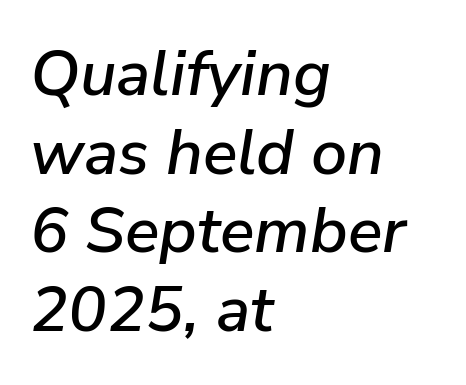
The image shows 64 px text type, italic (leaning right); set left-aligned, line spacing 1.23x, normal letter spacing, not underlined; low stroke contrast and a medium x-height.
